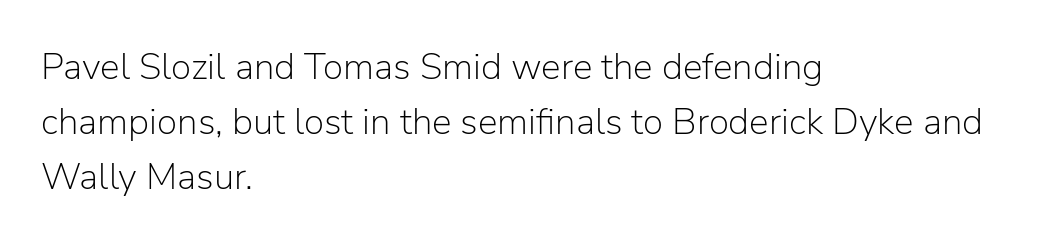
Q: Is the text bold? A: No.
Q: Is the text italic (slanted)? A: No, it is upright.
Q: Is the typeface a serif or a sans-serif typeface? A: Sans-serif.
Q: Is the text underlined? A: No.
Q: How is the paragraph aligned? A: Left-aligned.
Q: Is the spacing between letters normal or unusually wide? A: Normal.
Q: Is the spacing between lines tight, normal or loose? A: Normal.
Q: Width (condensed, normal, or wide)? A: Normal.
Q: Stroke contrast? A: Low.
Q: x-height? A: Medium.
Q: Monospaced? A: No.
